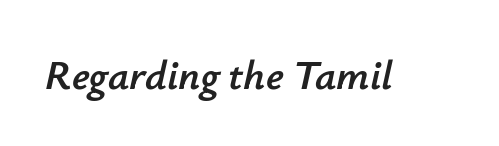
The image shows 42 px text type, italic (leaning right); set normal letter spacing, not underlined; low stroke contrast and a small x-height.
